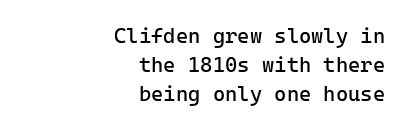
Words appear dense and cohesive because spacing is normal. The letters stand upright; this is a roman face. Letters have the restrained weight of plain body copy at most. The passage is arranged like a letterhead date or caption credit — flush right. Each row of text sits above clean, open space.
